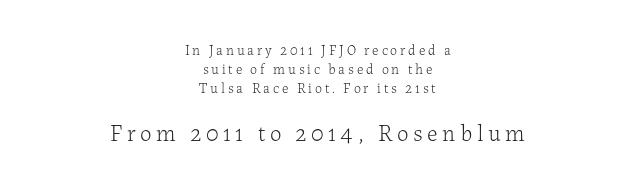
Q: Is the text bold? A: No.
Q: Is the text italic (slanted)? A: No, it is upright.
Q: Is the text underlined? A: No.
Q: How is the paragraph aligned? A: Centered.
Q: Is the spacing between letters normal or unusually wide? A: Unusually wide.
Q: Is the spacing between lines tight, normal or loose? A: Normal.
Q: Which block of text is set in a larger size, the first (top) or the second (bottom)? A: The second (bottom) one.
